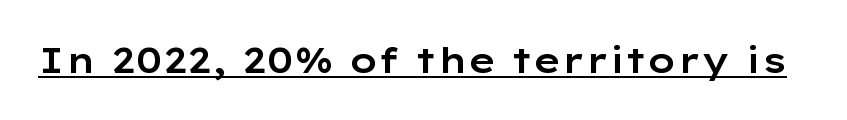
Think of a printed novel: that variable character pitch is what you see here. Letterform terminals end flat and unadorned throughout the passage. These lines were composed using upright roman letters. A baseline rule has been typeset under these characters.
